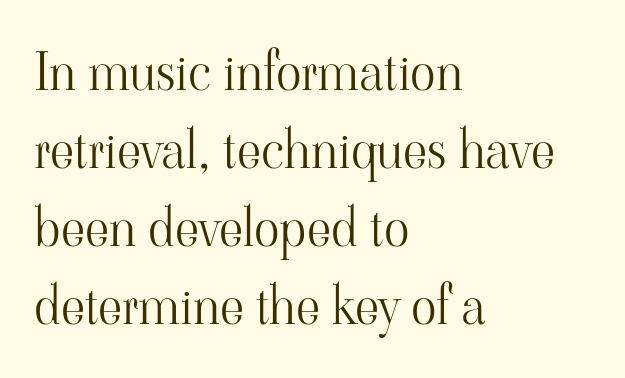
The image shows 53 px light serif type, upright; set left-aligned, normal line spacing (1.47x), normal letter spacing, not underlined; high stroke contrast and a small x-height.
